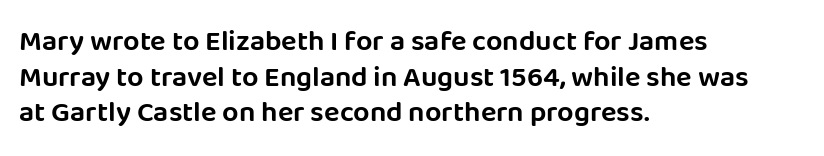
The image shows 29 px sans-serif type, upright; set left-aligned, line spacing 1.23x, normal letter spacing, not underlined; low stroke contrast and a large x-height.
